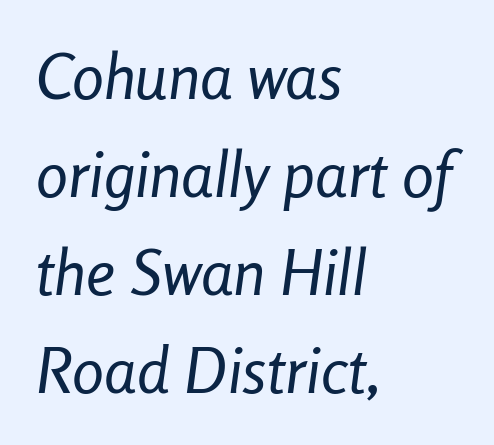
{"italic": "yes", "lean": "right", "slant_degrees": 8, "bold": "no", "weight": "regular", "width": "condensed", "stroke_contrast": "low", "x_height": "medium", "monospaced": "no", "underline": "no", "align": "left", "line_spacing": "normal", "line_spacing_ratio": 1.53, "letter_spacing": "normal", "letter_spacing_em": 0.0, "glyph_px": 64}
